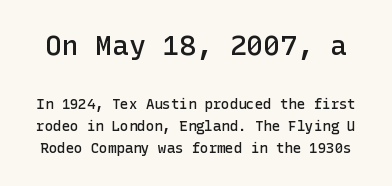
The image shows 28 px semibold sans-serif type, upright; set normal line spacing (1.59x), normal letter spacing, not underlined; the first (top) block is 2.0x larger; low stroke contrast and a medium x-height.
